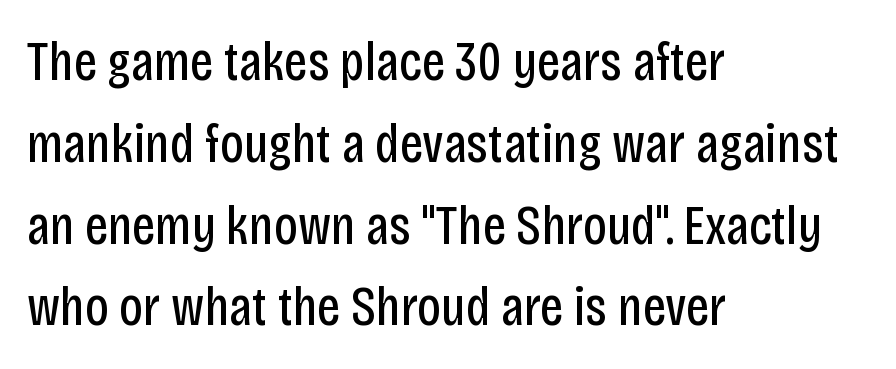
The image shows 56 px regular-weight, condensed sans-serif type, upright; set left-aligned, normal line spacing (1.46x), normal letter spacing, not underlined; low stroke contrast and a large x-height.
